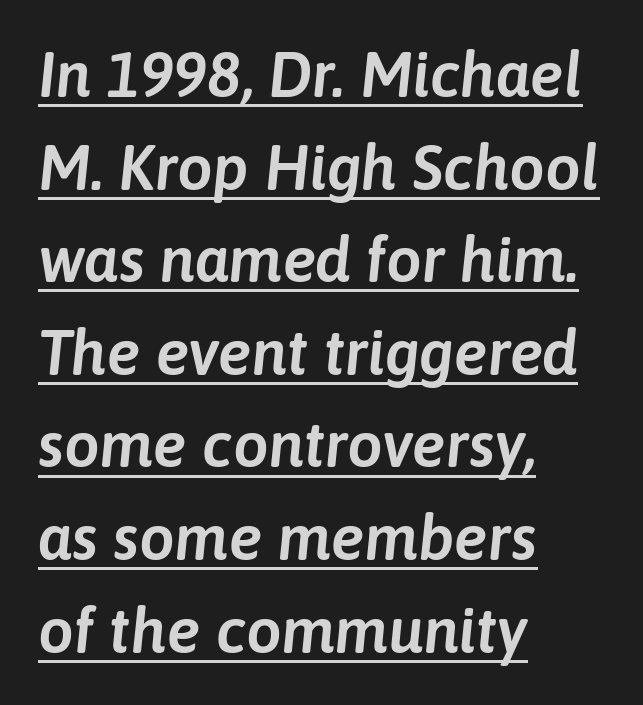
{"italic": "yes", "lean": "right", "slant_degrees": 6, "width": "normal", "stroke_contrast": "low", "x_height": "medium", "monospaced": "no", "underline": "yes", "align": "left", "line_spacing": "normal", "line_spacing_ratio": 1.47, "letter_spacing": "normal", "letter_spacing_em": 0.0, "glyph_px": 63}
